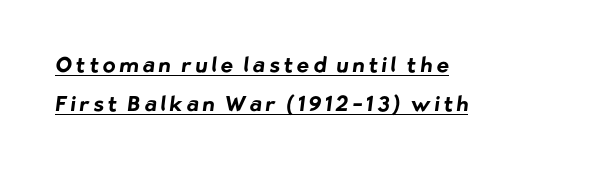
The image shows 21 px bold type; set left-aligned, line spacing 1.86x, underlined.
